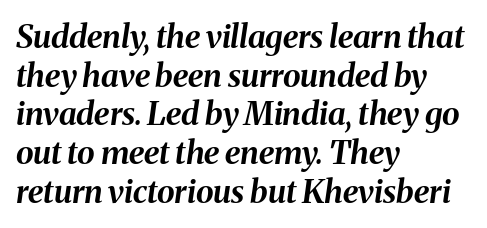
Q: Is the text bold? A: Yes.
Q: Is the text italic (slanted)? A: Yes, it leans right by about 8 degrees.
Q: Is the text underlined? A: No.
Q: How is the paragraph aligned? A: Left-aligned.
Q: Is the spacing between letters normal or unusually wide? A: Normal.
Q: Width (condensed, normal, or wide)? A: Normal.
Q: Stroke contrast? A: Medium.
Q: x-height? A: Medium.
Q: Monospaced? A: No.
